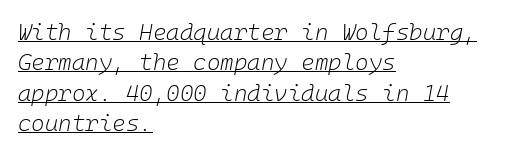
Has an underline been added? It has. Honestly, the letter spacing is just normal — you wouldn't notice it. Stroke thickness stays within the range of a standard reading face or lighter. Where is the straight margin? On the left. Quick note: interline space is typical. If you drew a line through each stem, it would be angled.
